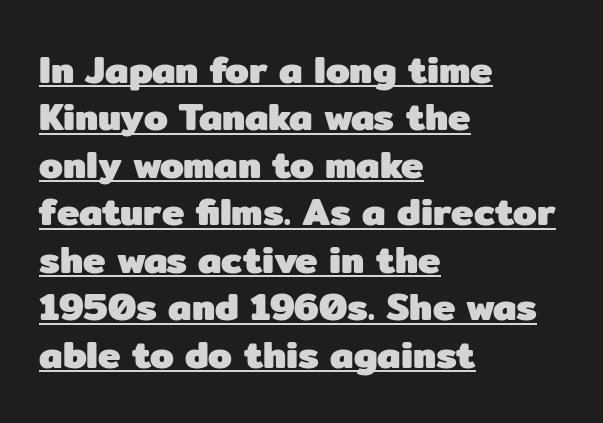
Q: Is the text bold? A: Yes.
Q: Is the text italic (slanted)? A: No, it is upright.
Q: Is the typeface a serif or a sans-serif typeface? A: Sans-serif.
Q: Is the text underlined? A: Yes.
Q: How is the paragraph aligned? A: Left-aligned.
Q: Is the spacing between letters normal or unusually wide? A: Normal.
Q: Is the spacing between lines tight, normal or loose? A: Normal.
Q: Width (condensed, normal, or wide)? A: Normal.
Q: Stroke contrast? A: Low.
Q: x-height? A: Medium.
Q: Monospaced? A: No.
